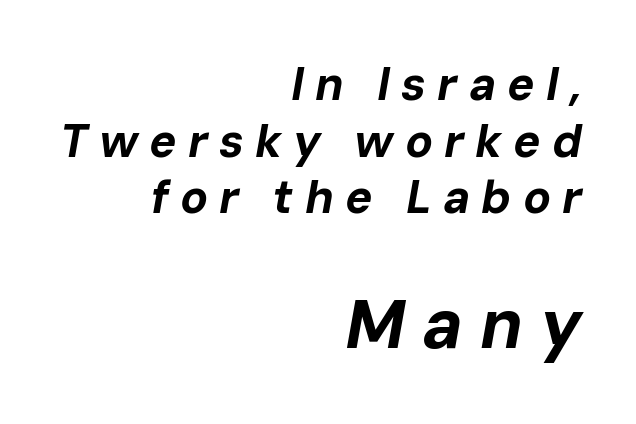
The image shows 69 px bold type, italic (leaning right); set right-aligned, line spacing 1.23x, unusually wide letter spacing (+0.24 em), not underlined; the second (bottom) block is 1.5x larger; low stroke contrast and a medium x-height.
